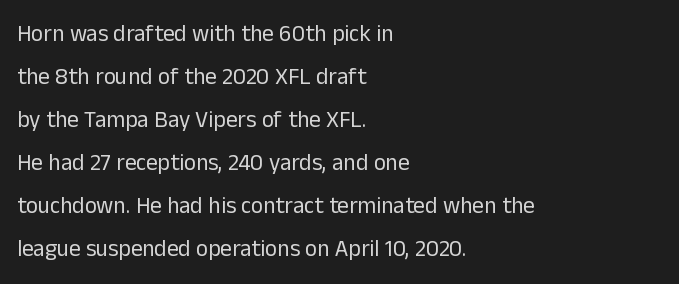
Tracking value appears to be zero — textbook default spacing. Descenders hang freely into open space. Is the type heavy? It reads as light-to-regular instead. No italicization has been applied; the sample stays upright. Which margin do the lines hug? The left one — the right edge is uneven.
